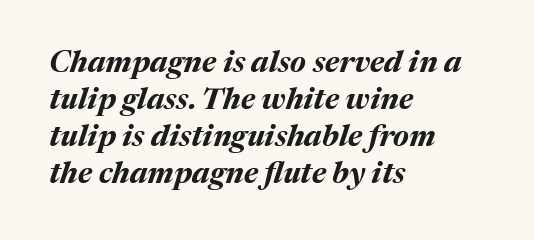
Q: Is the text bold? A: Yes.
Q: Is the text italic (slanted)? A: Yes, it leans right by about 17 degrees.
Q: Is the text underlined? A: No.
Q: How is the paragraph aligned? A: Left-aligned.
Q: Is the spacing between letters normal or unusually wide? A: Normal.
Q: Width (condensed, normal, or wide)? A: Normal.
Q: Stroke contrast? A: Medium.
Q: x-height? A: Medium.
Q: Monospaced? A: No.
